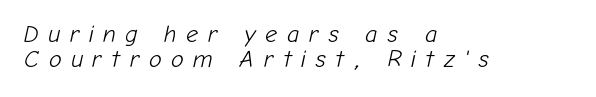
Q: Is the text bold? A: No.
Q: Is the text italic (slanted)? A: Yes, it leans right by about 12 degrees.
Q: Is the text underlined? A: No.
Q: How is the paragraph aligned? A: Left-aligned.
Q: Is the spacing between letters normal or unusually wide? A: Unusually wide.
Q: Is the spacing between lines tight, normal or loose? A: Tight.
